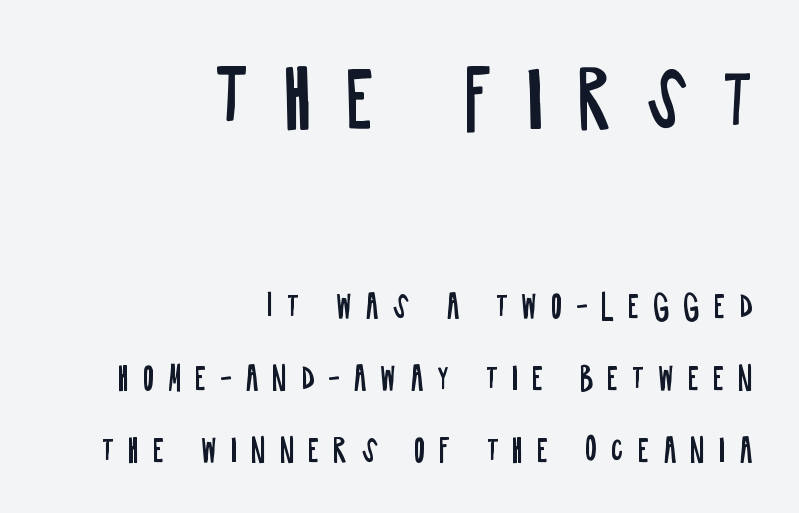
A student would call this right alignment; a typographer would say flush right, rag left. Here the designer chose a conventional face with non-uniform glyph widths. Anything drawn beneath the words? Only blank space. The face used here is rendered with a markedly widened letterfit. Each letter's strokes conclude bluntly, with no projecting serifs. It's the straight-up-and-down kind of type.
